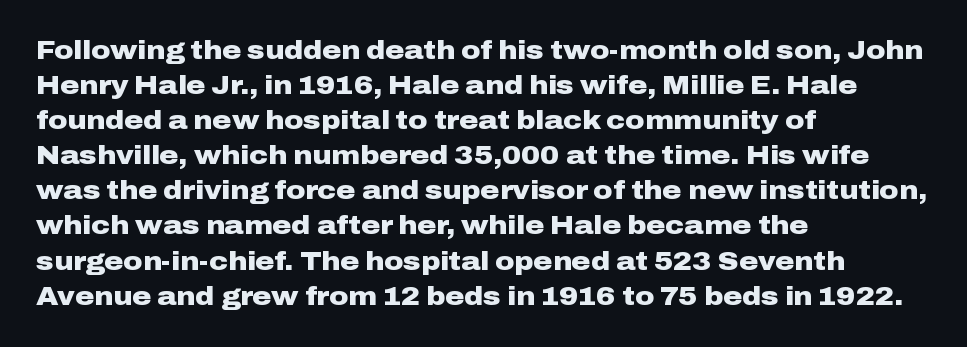
Q: Is the text bold? A: Yes.
Q: Is the text italic (slanted)? A: No, it is upright.
Q: Is the text underlined? A: No.
Q: How is the paragraph aligned? A: Left-aligned.
Q: Is the spacing between letters normal or unusually wide? A: Normal.
Q: Is the spacing between lines tight, normal or loose? A: Normal.
